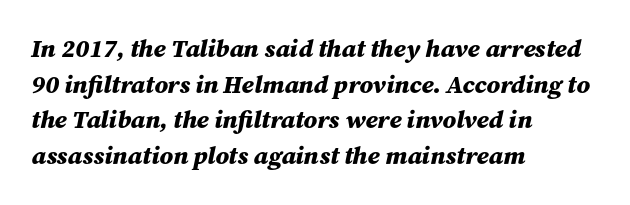
The image shows 25 px bold type, italic (leaning right); set left-aligned, normal line spacing (1.43x), normal letter spacing, not underlined.
